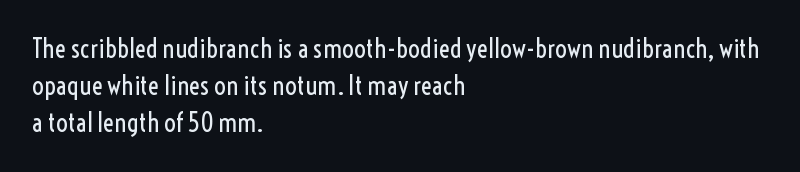
Q: Is the text bold? A: No.
Q: Is the text italic (slanted)? A: No, it is upright.
Q: Is the text underlined? A: No.
Q: How is the paragraph aligned? A: Left-aligned.
Q: Is the spacing between letters normal or unusually wide? A: Normal.
Q: Is the spacing between lines tight, normal or loose? A: Normal.
